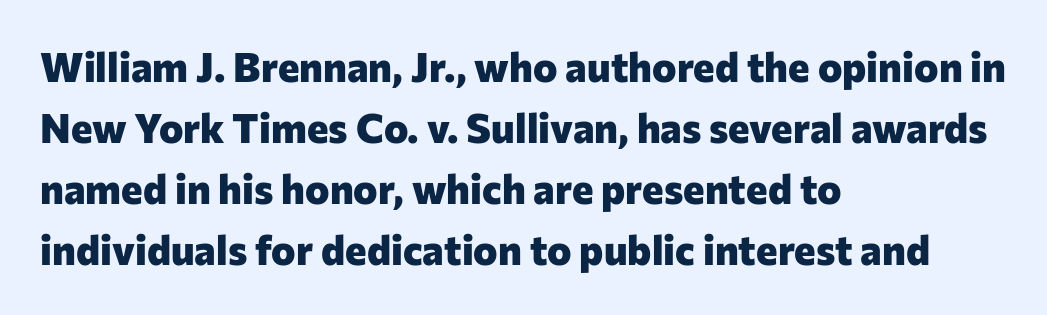
Q: Is the text bold? A: Yes.
Q: Is the text italic (slanted)? A: No, it is upright.
Q: Is the typeface a serif or a sans-serif typeface? A: Sans-serif.
Q: Is the text underlined? A: No.
Q: How is the paragraph aligned? A: Left-aligned.
Q: Is the spacing between letters normal or unusually wide? A: Normal.
Q: Is the spacing between lines tight, normal or loose? A: Normal.
Q: Width (condensed, normal, or wide)? A: Normal.
Q: Stroke contrast? A: Low.
Q: x-height? A: Medium.
Q: Monospaced? A: No.
